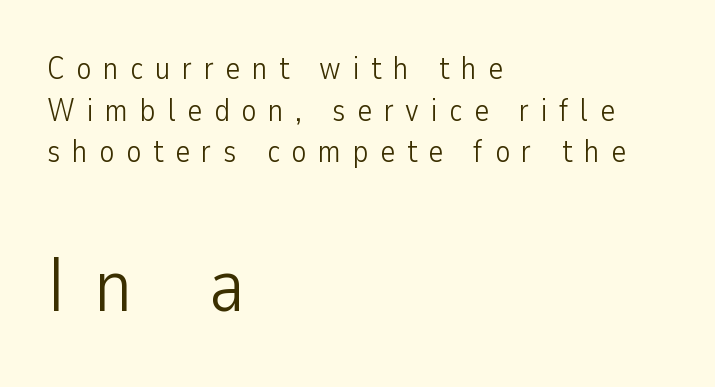
The weight tops out at a normal text grade. The area under the type is left untouched. Is the block centered? No — it sits flush against the left margin. Top chunk: small. Bottom chunk: large. Notice how descenders clear the ascenders below comfortably — that's standard leading.
